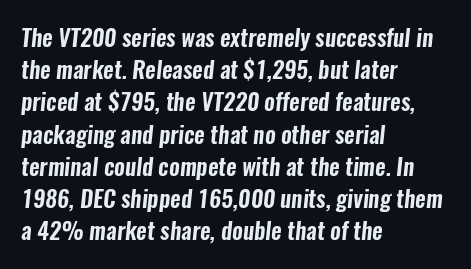
Q: Is the text underlined? A: No.
Q: How is the paragraph aligned? A: Left-aligned.
Q: Is the spacing between letters normal or unusually wide? A: Normal.
Q: Is the spacing between lines tight, normal or loose? A: Normal.
